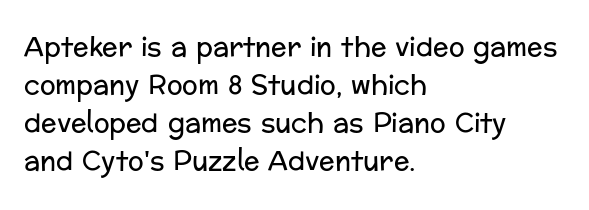
Visually the block forms a straight wall on the left and a jagged coastline on the right. Caption: standard tracking, unaltered. The type sits square on the baseline with zero lean. Weight: not bold — regular or lighter.
